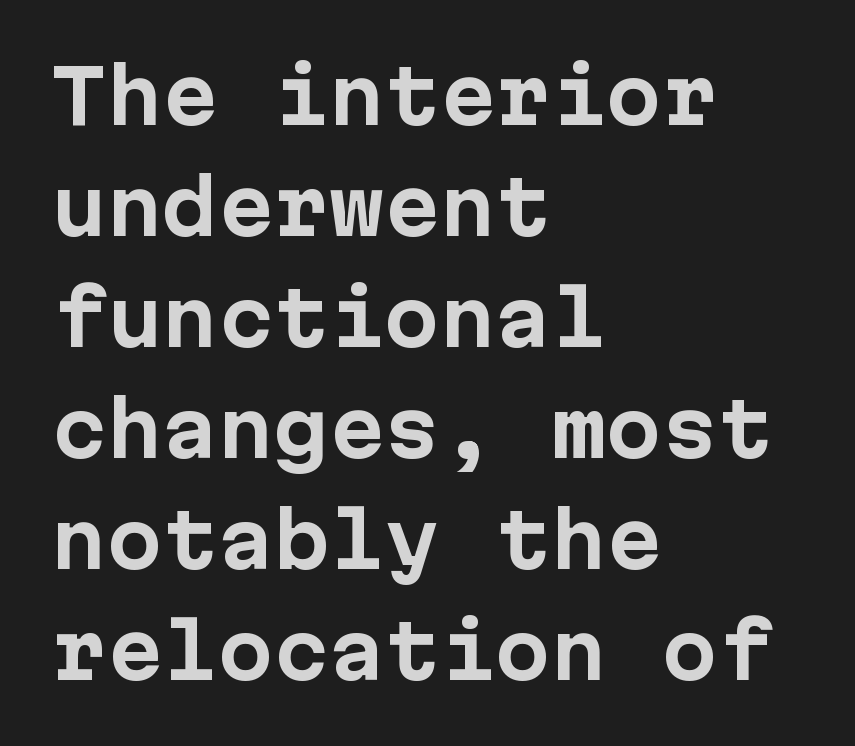
The image shows 74 px bold sans-serif type, upright; set left-aligned, normal line spacing (1.5x), normal letter spacing, not underlined; low stroke contrast and a medium x-height.
